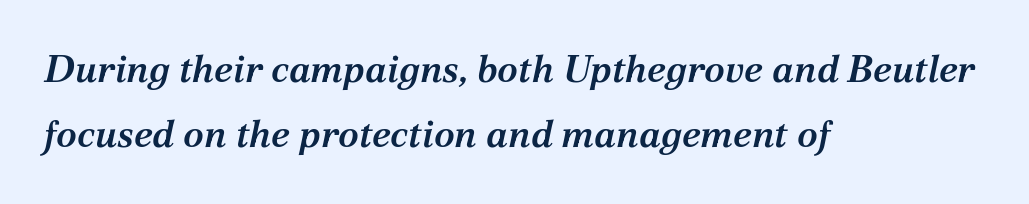
The image shows 38 px semibold serif type, italic (leaning right); set left-aligned, line spacing 1.72x, normal letter spacing, not underlined; medium stroke contrast and a medium x-height.
